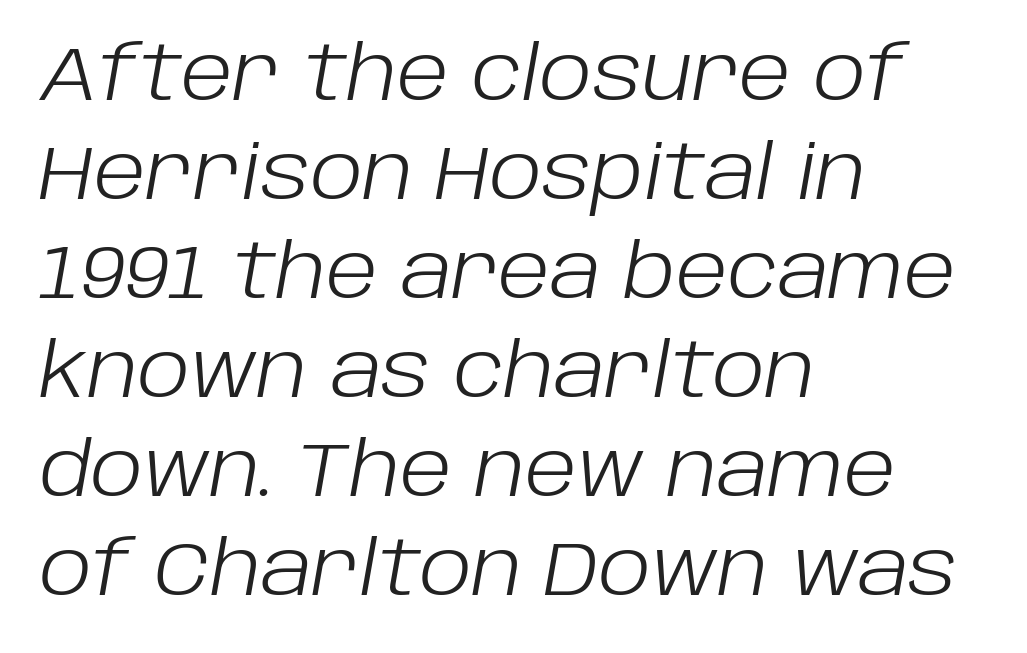
{"italic": "yes", "lean": "right", "slant_degrees": 10, "bold": "no", "weight": "light", "width": "normal", "stroke_contrast": "low", "x_height": "large", "monospaced": "no", "underline": "no", "align": "left", "line_spacing": "normal", "line_spacing_ratio": 1.32, "letter_spacing": "normal", "letter_spacing_em": 0.0, "glyph_px": 75}
